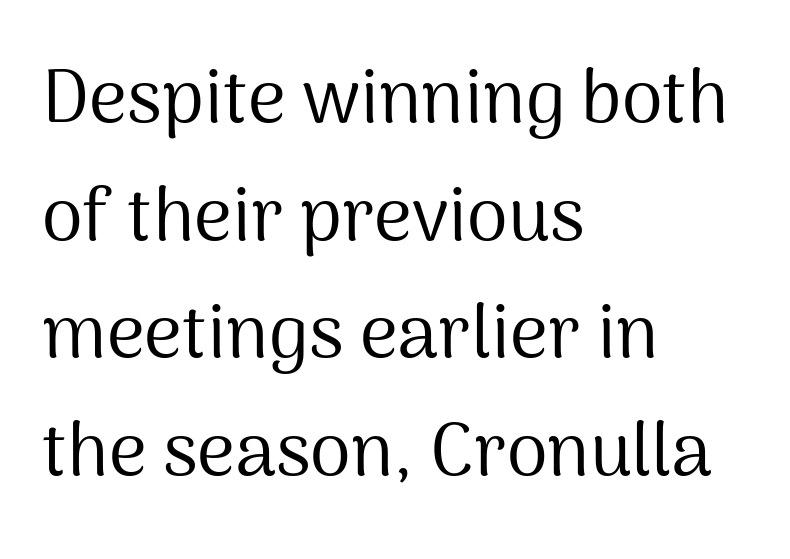
The image shows 74 px regular-weight sans-serif type, upright; set left-aligned, normal line spacing (1.59x), normal letter spacing, not underlined; medium stroke contrast and a medium x-height.
